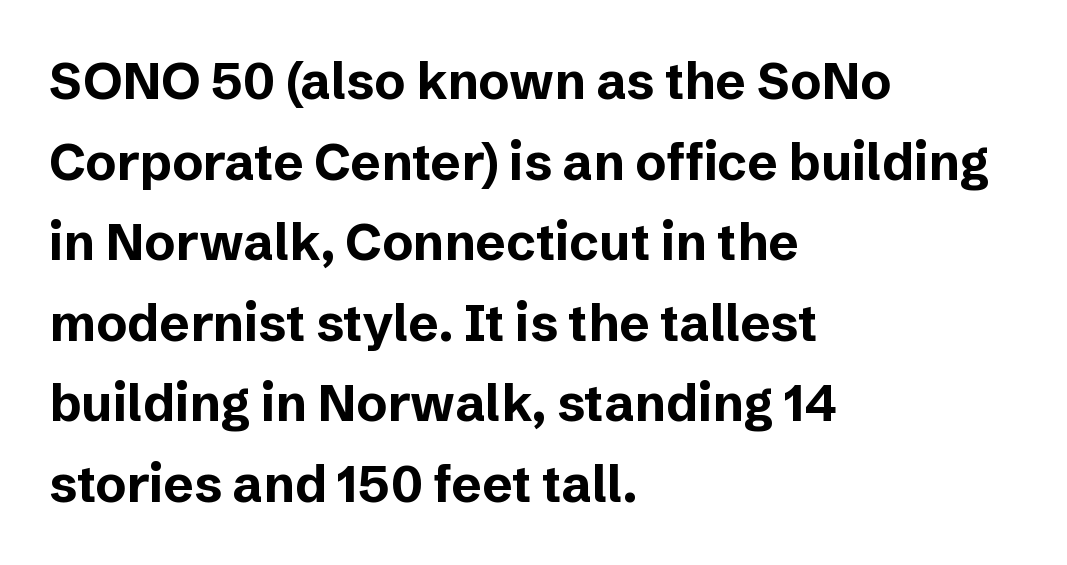
The image shows 51 px bold sans-serif type, upright; set left-aligned, normal line spacing (1.58x), normal letter spacing, not underlined; low stroke contrast and a medium x-height.
